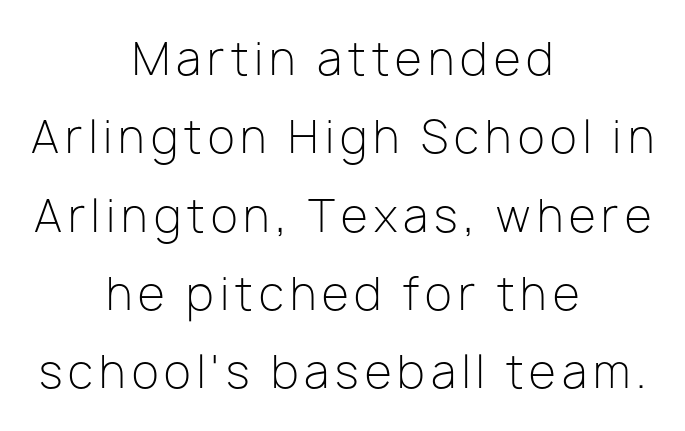
Q: Is the text bold? A: No.
Q: Is the text italic (slanted)? A: No, it is upright.
Q: Is the typeface a serif or a sans-serif typeface? A: Sans-serif.
Q: Is the text underlined? A: No.
Q: How is the paragraph aligned? A: Centered.
Q: Width (condensed, normal, or wide)? A: Normal.
Q: Stroke contrast? A: Low.
Q: x-height? A: Medium.
Q: Monospaced? A: No.
